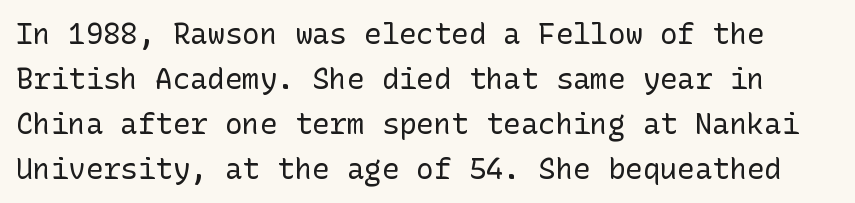
Q: Is the text bold? A: No.
Q: Is the text italic (slanted)? A: No, it is upright.
Q: Is the typeface a serif or a sans-serif typeface? A: Sans-serif.
Q: Is the text underlined? A: No.
Q: Is the spacing between letters normal or unusually wide? A: Normal.
Q: Is the spacing between lines tight, normal or loose? A: Normal.
Q: Width (condensed, normal, or wide)? A: Normal.
Q: Stroke contrast? A: Low.
Q: x-height? A: Medium.
